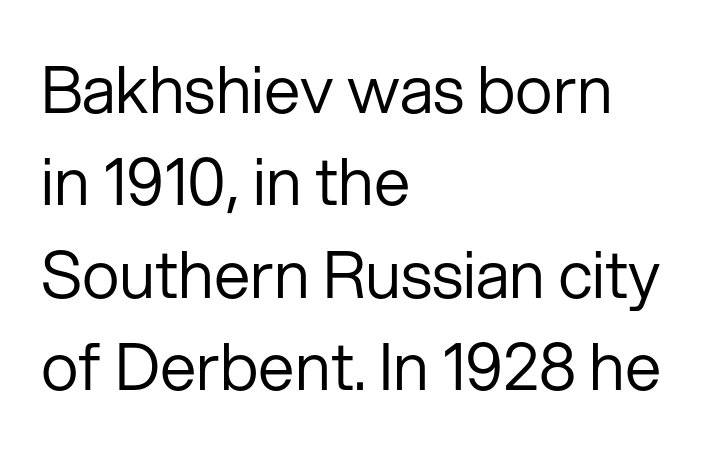
{"serif": "no", "italic": "no", "bold": "no", "weight": "regular", "width": "normal", "stroke_contrast": "low", "x_height": "medium", "monospaced": "no", "underline": "no", "align": "left", "line_spacing": "normal", "line_spacing_ratio": 1.42, "letter_spacing": "normal", "letter_spacing_em": 0.0, "glyph_px": 65}
